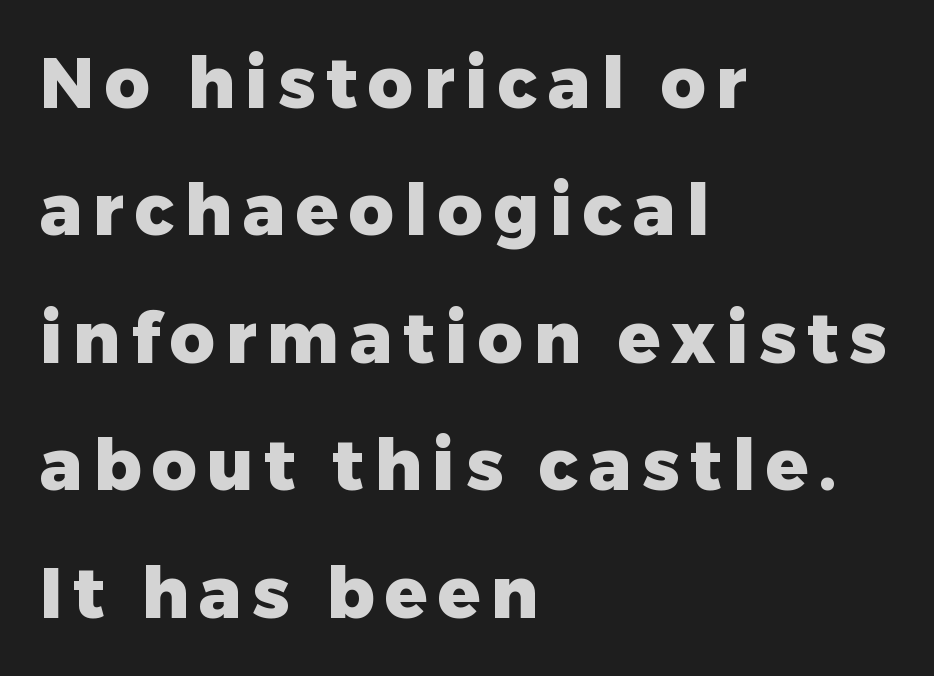
Q: Is the text bold? A: Yes.
Q: Is the text italic (slanted)? A: No, it is upright.
Q: Is the typeface a serif or a sans-serif typeface? A: Sans-serif.
Q: Is the text underlined? A: No.
Q: How is the paragraph aligned? A: Left-aligned.
Q: Width (condensed, normal, or wide)? A: Normal.
Q: Stroke contrast? A: Low.
Q: x-height? A: Medium.
Q: Monospaced? A: No.
